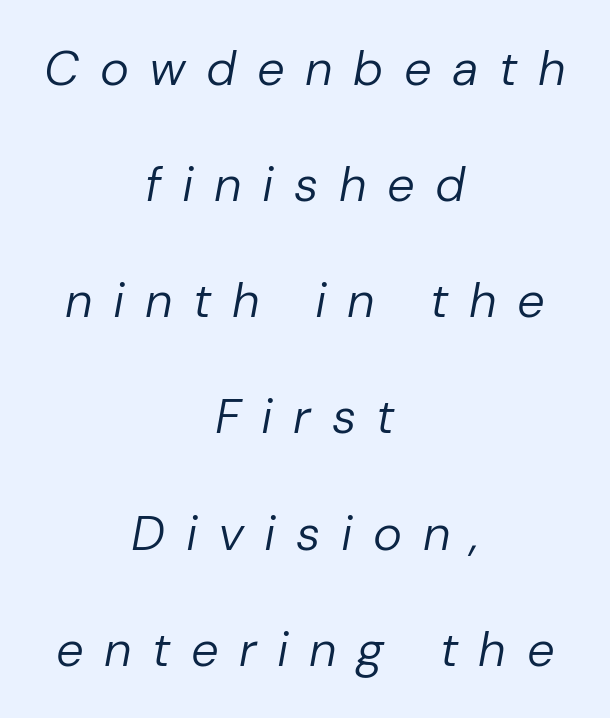
Q: Is the text bold? A: No.
Q: Is the text italic (slanted)? A: Yes, it leans right by about 10 degrees.
Q: Is the text underlined? A: No.
Q: How is the paragraph aligned? A: Centered.
Q: Is the spacing between letters normal or unusually wide? A: Unusually wide.
Q: Is the spacing between lines tight, normal or loose? A: Loose.
Q: Width (condensed, normal, or wide)? A: Normal.
Q: Stroke contrast? A: Low.
Q: x-height? A: Medium.
Q: Monospaced? A: No.
